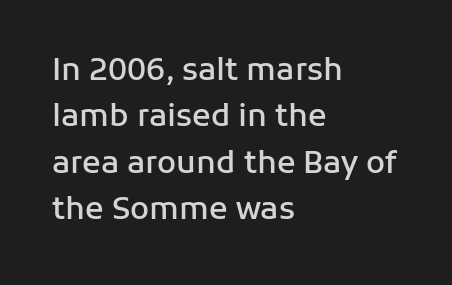
{"serif": "no", "italic": "no", "bold": "semi", "weight": "semibold", "width": "normal", "stroke_contrast": "low", "x_height": "medium", "monospaced": "no", "underline": "no", "align": "left", "line_spacing": "normal", "line_spacing_ratio": 1.5, "letter_spacing": "normal", "letter_spacing_em": 0.0, "glyph_px": 31}
